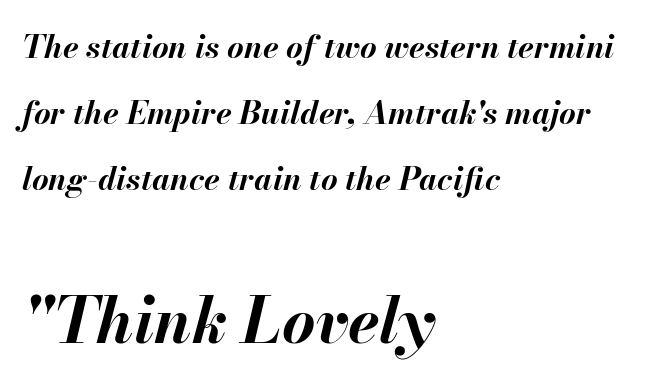
Q: Is the text bold? A: Yes.
Q: Is the text italic (slanted)? A: Yes, it leans right by about 13 degrees.
Q: Is the text underlined? A: No.
Q: How is the paragraph aligned? A: Left-aligned.
Q: Is the spacing between letters normal or unusually wide? A: Normal.
Q: Is the spacing between lines tight, normal or loose? A: Loose.
Q: Which block of text is set in a larger size, the first (top) or the second (bottom)? A: The second (bottom) one.
Q: Width (condensed, normal, or wide)? A: Normal.
Q: Stroke contrast? A: Medium.
Q: x-height? A: Small.
Q: Monospaced? A: No.
